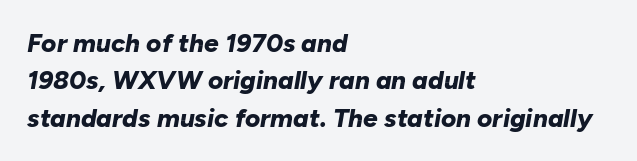
The image shows 26 px bold type, italic (leaning right); set left-aligned, normal line spacing (1.44x), normal letter spacing, not underlined.
